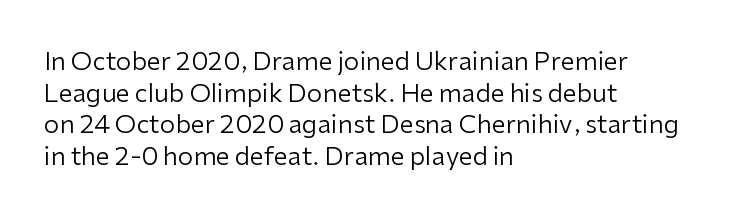
The image shows 25 px text type, upright; set left-aligned, normal line spacing (1.27x), normal letter spacing, not underlined.
